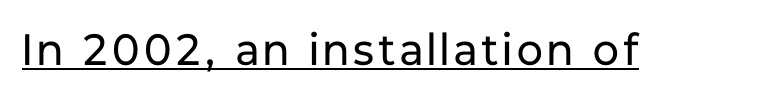
Each letter's strokes conclude bluntly, with no projecting serifs. Decoration check: the copy is underlined. Do the characters align in a grid? No, the font is proportional. Every stem runs plumb, perpendicular to the baseline.
